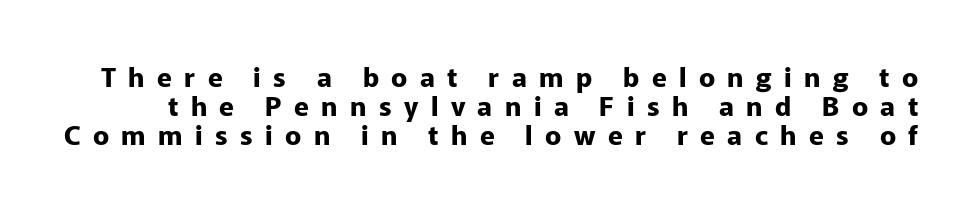
Q: Is the text bold? A: Yes.
Q: Is the text italic (slanted)? A: No, it is upright.
Q: Is the text underlined? A: No.
Q: Is the spacing between letters normal or unusually wide? A: Unusually wide.
Q: Is the spacing between lines tight, normal or loose? A: Tight.
